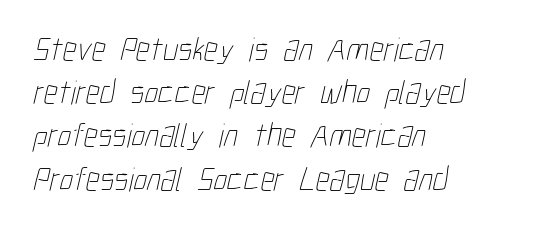
Q: Is the text bold? A: No.
Q: Is the text underlined? A: No.
Q: How is the paragraph aligned? A: Left-aligned.
Q: Is the spacing between letters normal or unusually wide? A: Normal.
Q: Is the spacing between lines tight, normal or loose? A: Normal.
Q: Width (condensed, normal, or wide)? A: Condensed.
Q: Stroke contrast? A: Low.
Q: x-height? A: Medium.
Q: Monospaced? A: No.
